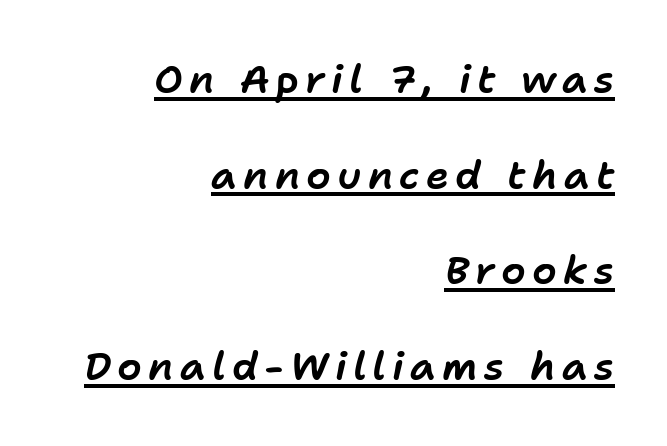
A student would call this right alignment; a typographer would say flush right, rag left. This sample carries an underscore along the baseline area. Yep, that's italic — everything's leaning. Note the varied advance widths — an 'i' is clearly narrower than an 'm'. Leading is clearly above the norm, producing a sparse column.
